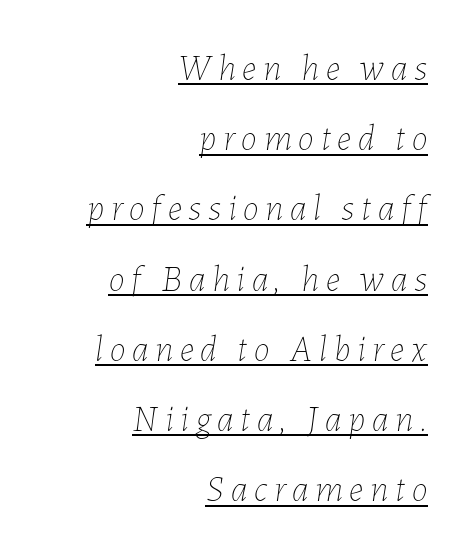
The image shows 36 px thin type, italic (leaning right); set right-aligned, loose line spacing (1.95x), underlined; low stroke contrast and a medium x-height.
